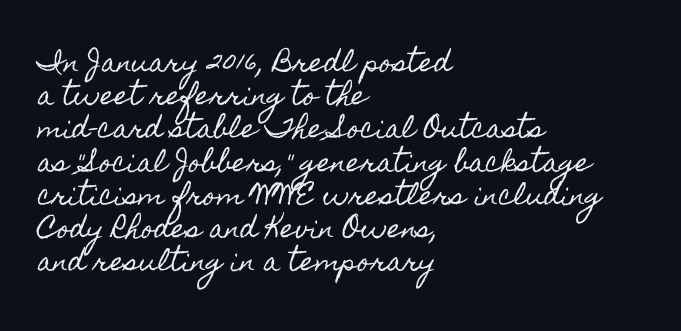
The image shows 25 px text type; set left-aligned, normal line spacing (1.33x), normal letter spacing, not underlined.
